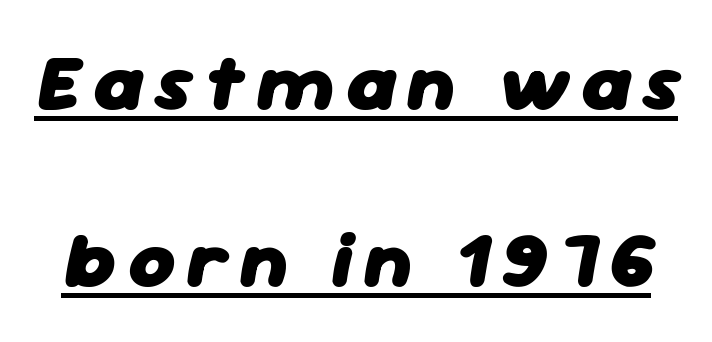
The image shows 79 px heavy type, italic (leaning right); set loose line spacing (2.24x), underlined; low stroke contrast and a medium x-height.
